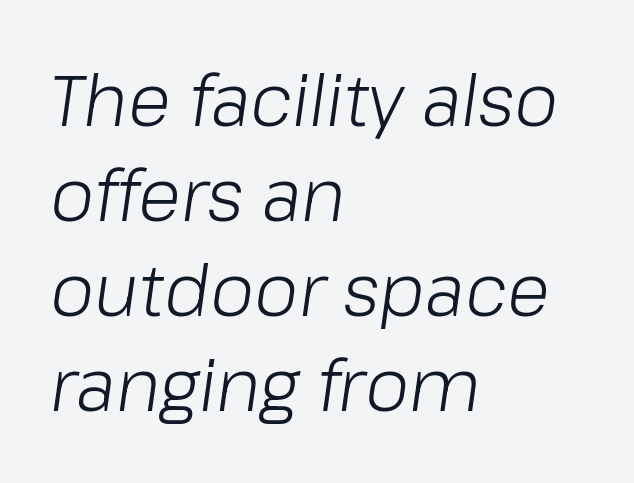
{"italic": "yes", "lean": "right", "slant_degrees": 8, "bold": "no", "weight": "light", "width": "normal", "stroke_contrast": "low", "x_height": "medium", "monospaced": "no", "underline": "no", "align": "left", "line_spacing": "normal", "line_spacing_ratio": 1.34, "letter_spacing": "normal", "letter_spacing_em": 0.0, "glyph_px": 71}
